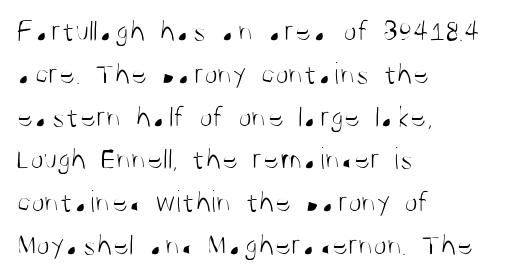
The image shows 31 px light, condensed sans-serif type, upright; set left-aligned, normal line spacing (1.38x), normal letter spacing, not underlined; medium stroke contrast and a large x-height.
